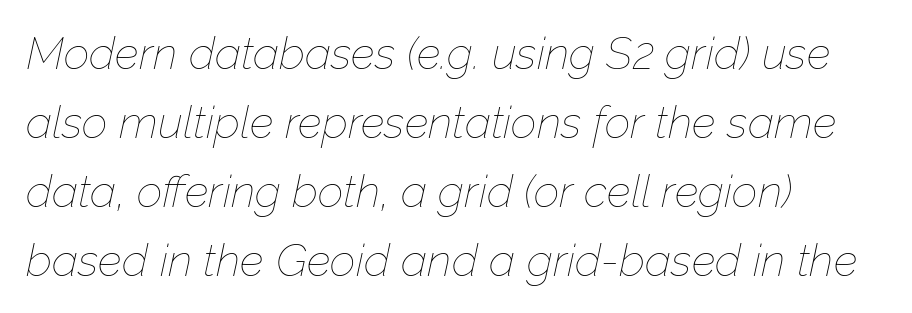
Q: Is the text bold? A: No.
Q: Is the text italic (slanted)? A: Yes, it leans right by about 12 degrees.
Q: Is the text underlined? A: No.
Q: How is the paragraph aligned? A: Left-aligned.
Q: Is the spacing between letters normal or unusually wide? A: Normal.
Q: Is the spacing between lines tight, normal or loose? A: Normal.
Q: Width (condensed, normal, or wide)? A: Normal.
Q: Stroke contrast? A: Low.
Q: x-height? A: Medium.
Q: Monospaced? A: No.
